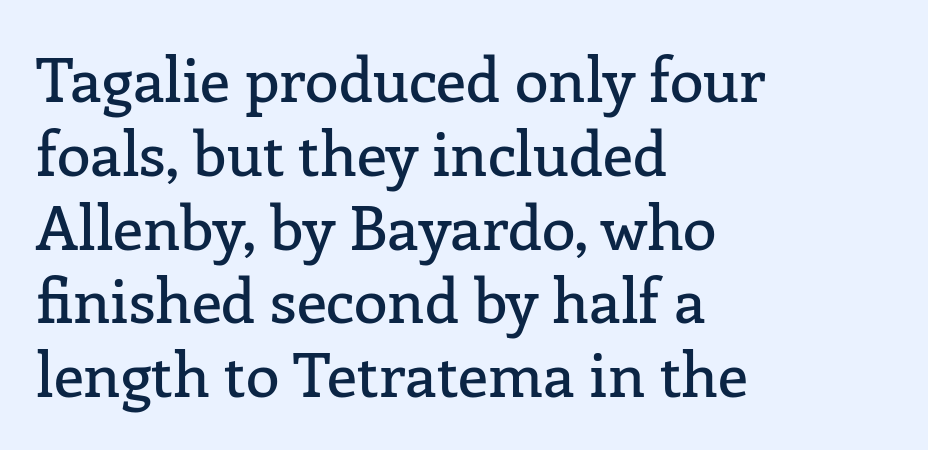
{"serif": "yes", "italic": "no", "width": "normal", "stroke_contrast": "low", "x_height": "medium", "monospaced": "no", "underline": "no", "align": "left", "line_spacing_ratio": 1.21, "letter_spacing": "normal", "letter_spacing_em": 0.0, "glyph_px": 61}
